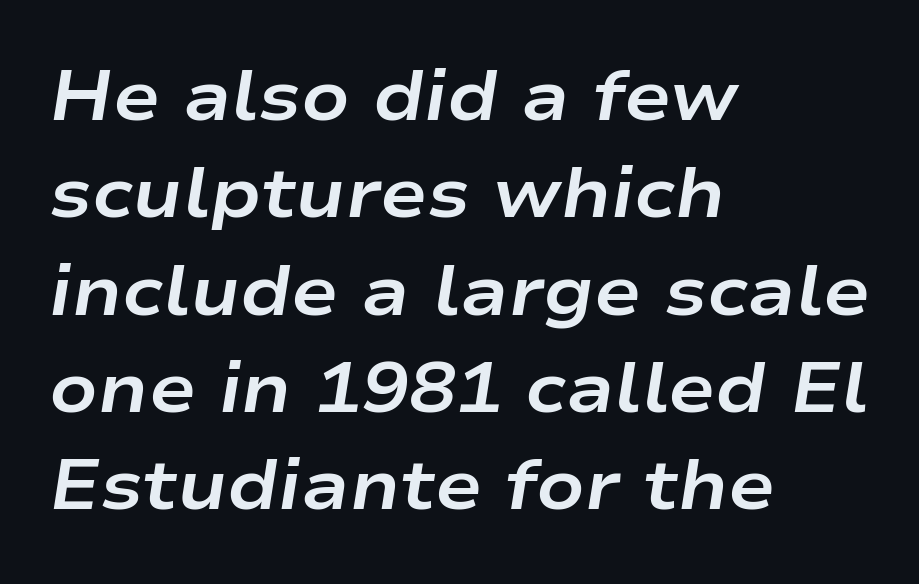
{"italic": "yes", "lean": "right", "slant_degrees": 9, "bold": "yes", "weight": "bold", "width": "wide", "stroke_contrast": "low", "x_height": "medium", "monospaced": "no", "underline": "no", "align": "left", "line_spacing": "normal", "line_spacing_ratio": 1.39, "letter_spacing": "normal", "letter_spacing_em": 0.0, "glyph_px": 70}
